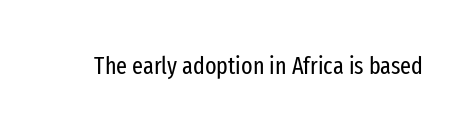
{"italic": "no", "bold": "no", "underline": "no", "letter_spacing": "normal", "letter_spacing_em": 0.0, "glyph_px": 24}
